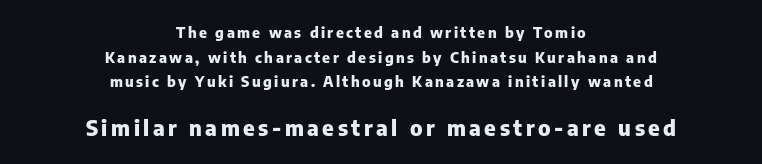
The image shows 22 px bold type, upright; set centered, normal line spacing (1.64x), not underlined; the second (bottom) block is 1.47x larger.
